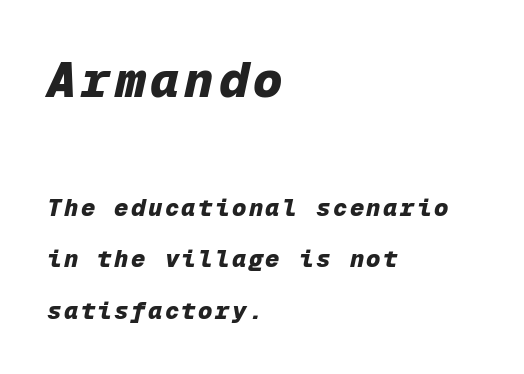
{"italic": "yes", "lean": "right", "slant_degrees": 12, "bold": "yes", "weight": "heavy", "width": "normal", "stroke_contrast": "low", "x_height": "medium", "monospaced": "yes", "underline": "no", "align": "left", "line_spacing": "loose", "line_spacing_ratio": 2.14, "larger_block": "first", "size_ratio": 2.04, "glyph_px": 49}
